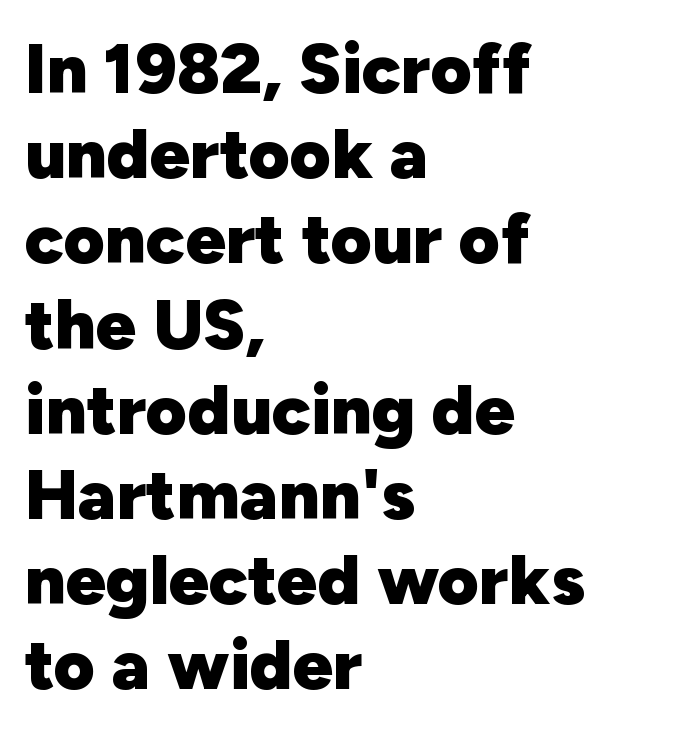
The image shows 71 px heavy sans-serif type, upright; set left-aligned, line spacing 1.2x, normal letter spacing, not underlined; low stroke contrast and a medium x-height.
